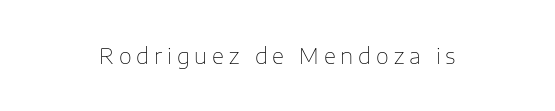
The image shows 21 px text type, upright; set unusually wide letter spacing (+0.23 em), not underlined.
